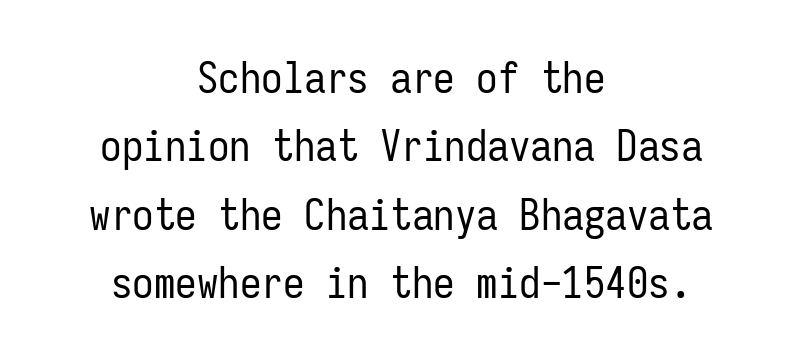
{"serif": "no", "italic": "no", "bold": "no", "weight": "regular", "width": "condensed", "stroke_contrast": "low", "x_height": "medium", "monospaced": "yes", "underline": "no", "align": "center", "line_spacing": "normal", "line_spacing_ratio": 1.59, "letter_spacing": "normal", "letter_spacing_em": 0.0, "glyph_px": 43}
